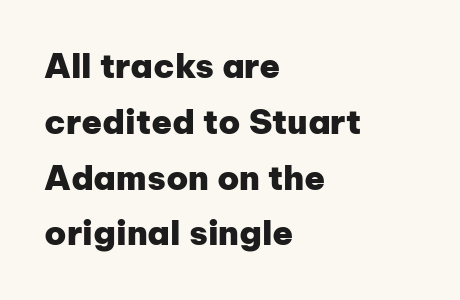
The image shows 34 px heavy sans-serif type, upright; set left-aligned, normal line spacing (1.64x), normal letter spacing, not underlined; low stroke contrast and a medium x-height.
